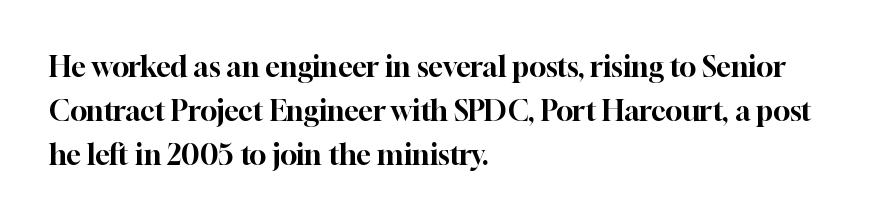
The lines in this sample share a left origin and differ only in where they stop. Is this a sans? No — the strokes have serifs. The rendering uses natural spacing where letterforms have individual widths. A typesetter would call this leading conventional body-copy spacing. Short note: letters normally spaced.
